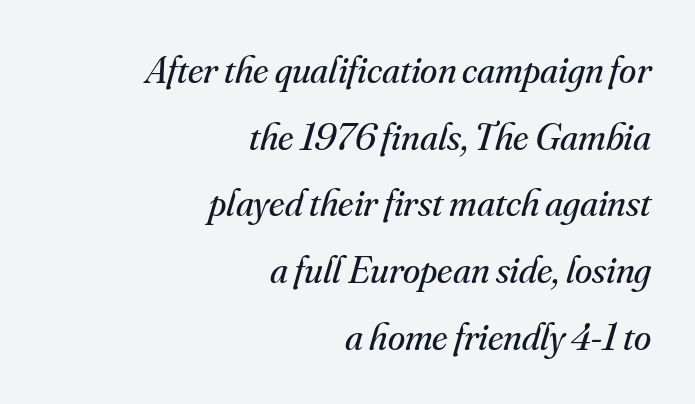
Tracking here is standard; glyphs follow each other at the usual distance. You can tell from the footed stems that serif type was used. The font is comparable to plain body text, perhaps lighter. Lines of text with bare space underneath. Here the designer chose a conventional face with non-uniform glyph widths.
